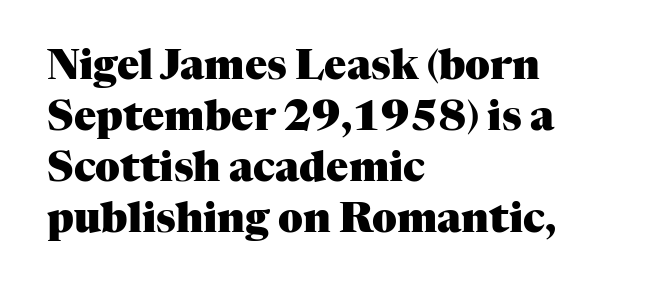
Q: Is the text bold? A: Yes.
Q: Is the text italic (slanted)? A: No, it is upright.
Q: Is the typeface a serif or a sans-serif typeface? A: Serif.
Q: Is the text underlined? A: No.
Q: How is the paragraph aligned? A: Left-aligned.
Q: Is the spacing between letters normal or unusually wide? A: Normal.
Q: Width (condensed, normal, or wide)? A: Normal.
Q: Stroke contrast? A: Medium.
Q: x-height? A: Medium.
Q: Monospaced? A: No.
